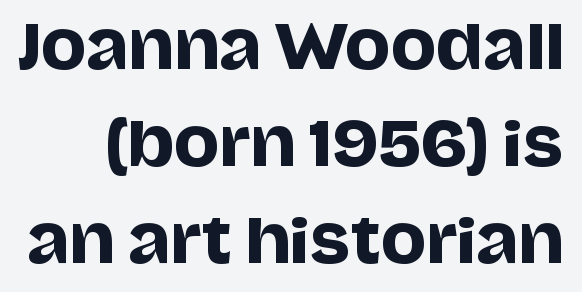
Q: Is the text italic (slanted)? A: No, it is upright.
Q: Is the typeface a serif or a sans-serif typeface? A: Sans-serif.
Q: Is the text underlined? A: No.
Q: Is the spacing between letters normal or unusually wide? A: Normal.
Q: Is the spacing between lines tight, normal or loose? A: Normal.
Q: Width (condensed, normal, or wide)? A: Normal.
Q: Stroke contrast? A: Low.
Q: x-height? A: Large.
Q: Monospaced? A: No.
